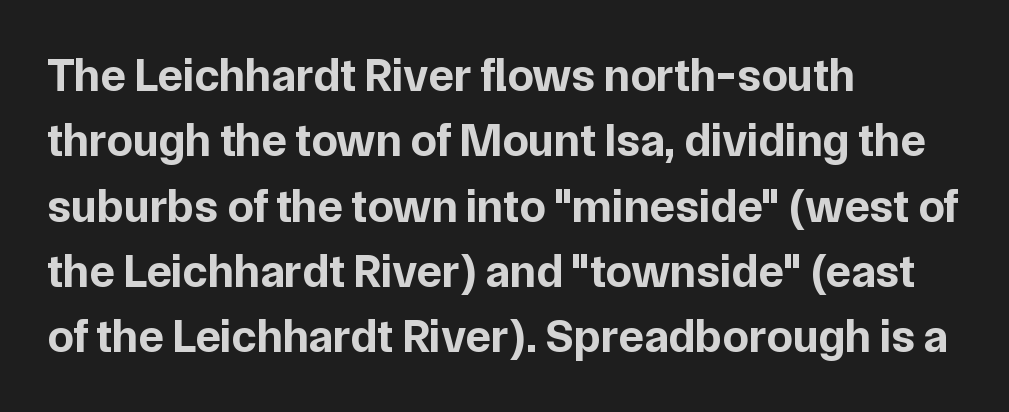
The image shows 47 px bold sans-serif type, upright; set left-aligned, normal line spacing (1.39x), normal letter spacing, not underlined; low stroke contrast and a medium x-height.
